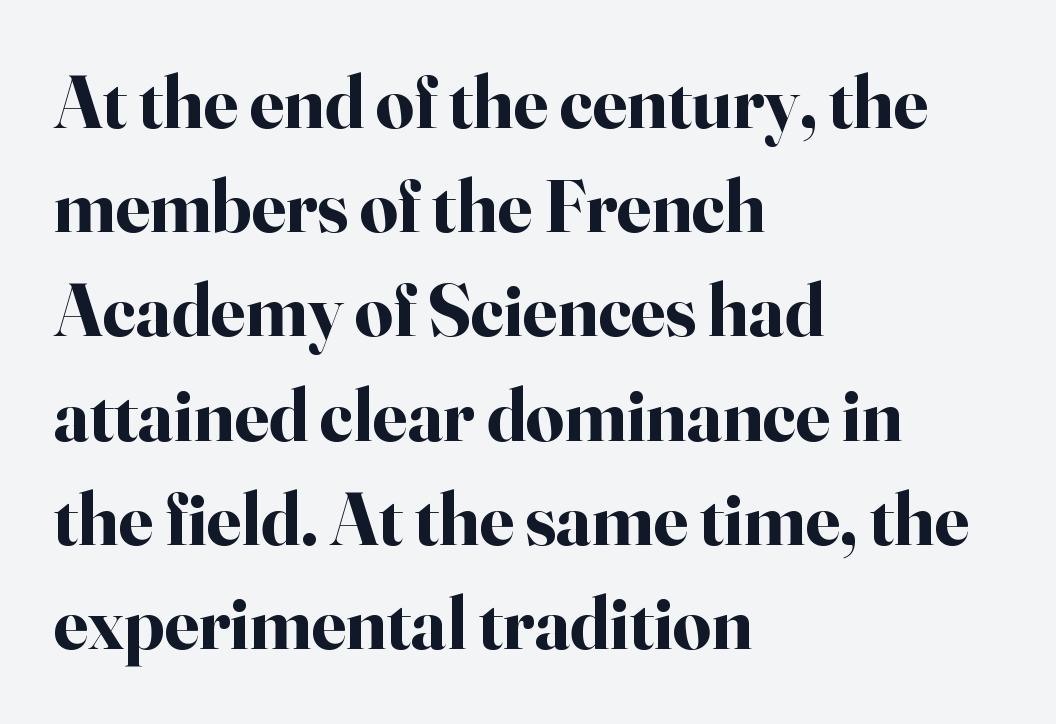
Honestly, there is no underline to notice here at all. A typesetter would call this proportional, since set widths differ per character. The line texture is even and compact thanks to regular tracking. Leading matches the norm, producing a regular column.
